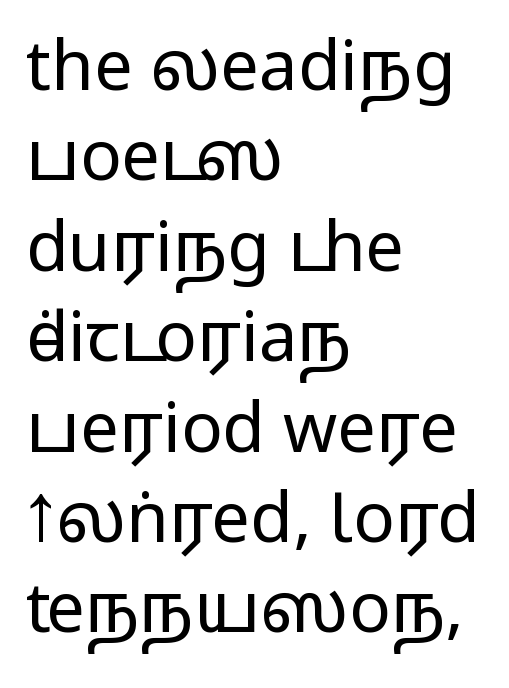
Plain, unruled lines of type. This block has exactly the height ordinary leading produces. Words appear dense and cohesive because spacing is normal. This sample has the flowing, uneven cadence of proportional lettering. Line starts are locked; line ends wander.
